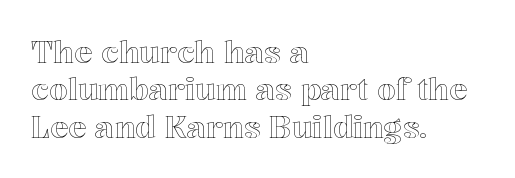
Q: Is the text italic (slanted)? A: No, it is upright.
Q: Is the text underlined? A: No.
Q: How is the paragraph aligned? A: Left-aligned.
Q: Is the spacing between letters normal or unusually wide? A: Normal.
Q: Is the spacing between lines tight, normal or loose? A: Normal.
Q: Width (condensed, normal, or wide)? A: Normal.
Q: x-height? A: Medium.
Q: Monospaced? A: No.
